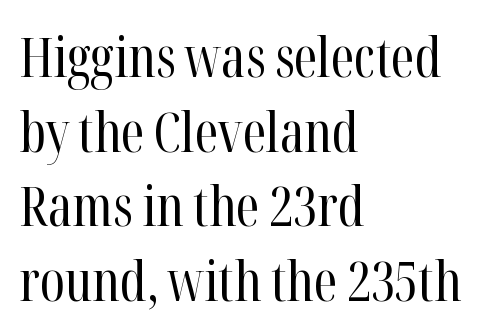
The image shows 54 px regular-weight, condensed serif type, upright; set left-aligned, normal line spacing (1.38x), normal letter spacing, not underlined; high stroke contrast and a medium x-height.
